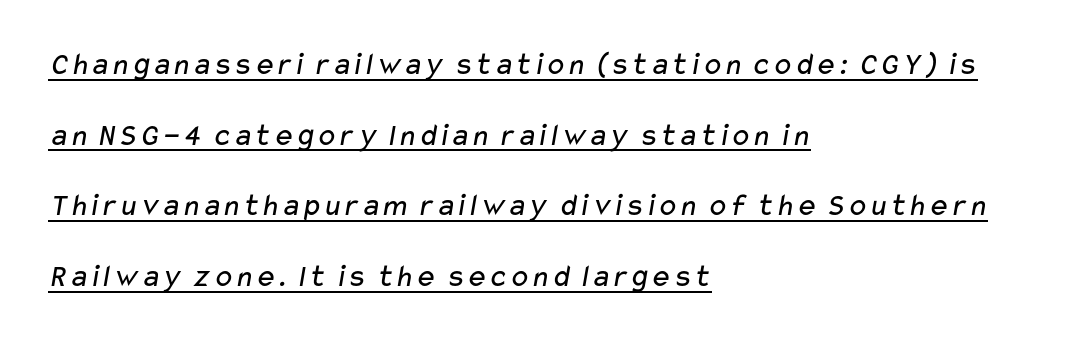
{"serif": "no", "bold": "no", "weight": "regular", "width": "wide", "stroke_contrast": "low", "x_height": "medium", "monospaced": "no", "underline": "yes", "align": "left", "line_spacing": "loose", "line_spacing_ratio": 2.21, "letter_spacing": "normal", "letter_spacing_em": 0.0, "glyph_px": 32}
